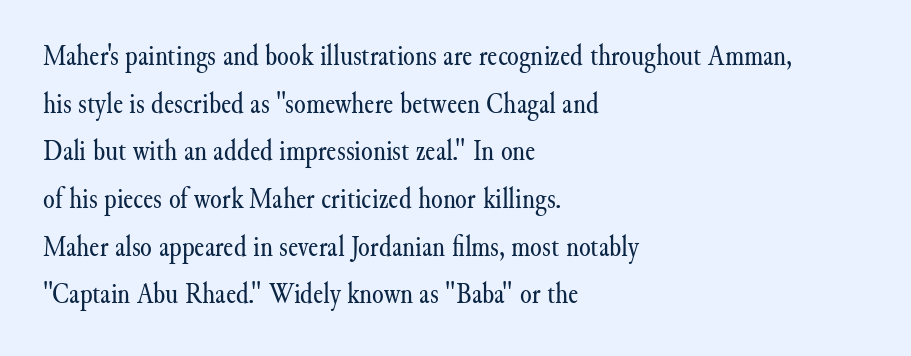
The image shows 30 px regular-weight serif type, upright; set left-aligned, normal line spacing (1.59x), normal letter spacing, not underlined; medium stroke contrast and a small x-height.
